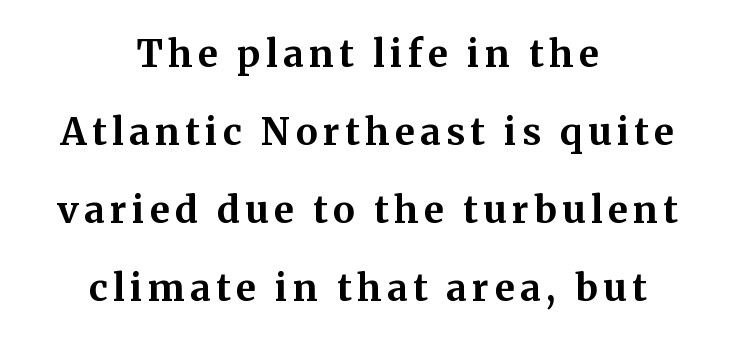
Q: Is the text bold? A: Yes.
Q: Is the text italic (slanted)? A: No, it is upright.
Q: Is the typeface a serif or a sans-serif typeface? A: Serif.
Q: Is the text underlined? A: No.
Q: How is the paragraph aligned? A: Centered.
Q: Is the spacing between lines tight, normal or loose? A: Loose.
Q: Width (condensed, normal, or wide)? A: Normal.
Q: Stroke contrast? A: Medium.
Q: x-height? A: Medium.
Q: Monospaced? A: No.
